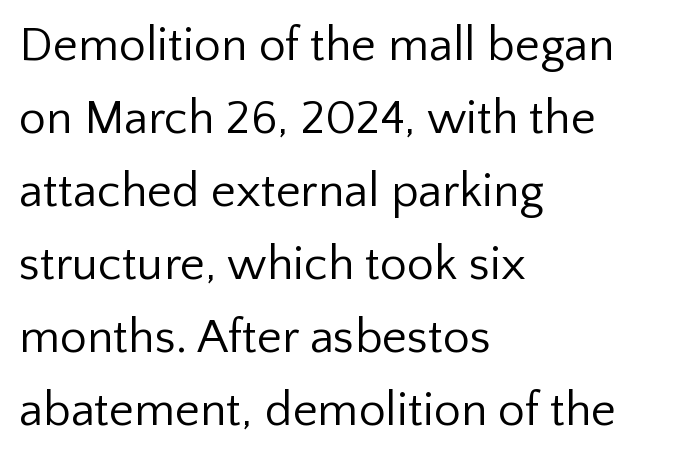
The image shows 48 px regular-weight sans-serif type, upright; set left-aligned, normal line spacing (1.52x), normal letter spacing, not underlined; low stroke contrast and a medium x-height.
